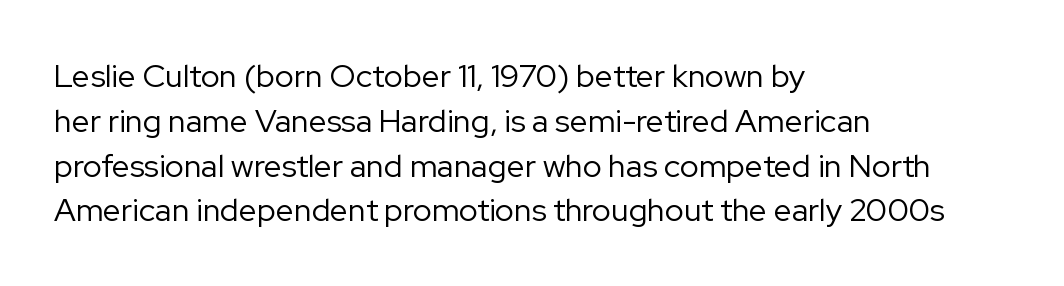
The image shows 32 px regular-weight sans-serif type, upright; set left-aligned, normal line spacing (1.4x), normal letter spacing, not underlined; low stroke contrast and a medium x-height.
